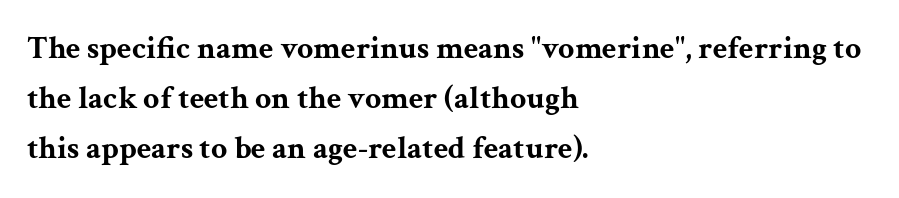
Emphasis by weight is at full strength: bold. Vertical spacing — default. Nobody drew a line under any word here. Words appear dense and cohesive because spacing is normal. This sample has the flowing, uneven cadence of proportional lettering.
